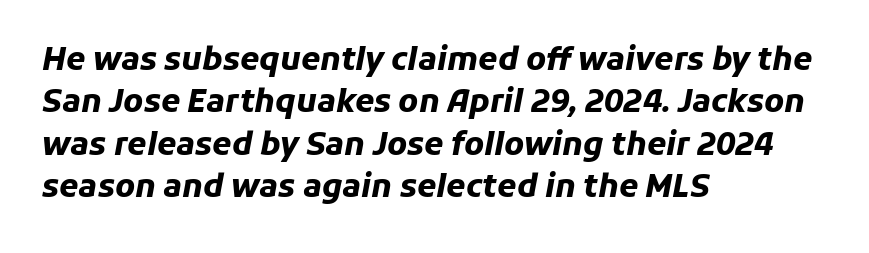
The image shows 31 px heavy type, italic (leaning right); set left-aligned, normal line spacing (1.37x), normal letter spacing, not underlined; low stroke contrast and a medium x-height.
